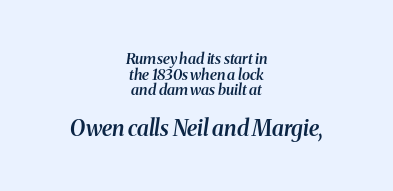
Q: Is the text bold? A: Semi-bold.
Q: Is the text italic (slanted)? A: Yes, it leans right by about 8 degrees.
Q: Is the text underlined? A: No.
Q: How is the paragraph aligned? A: Centered.
Q: Is the spacing between letters normal or unusually wide? A: Normal.
Q: Is the spacing between lines tight, normal or loose? A: Tight.
Q: Which block of text is set in a larger size, the first (top) or the second (bottom)? A: The second (bottom) one.
